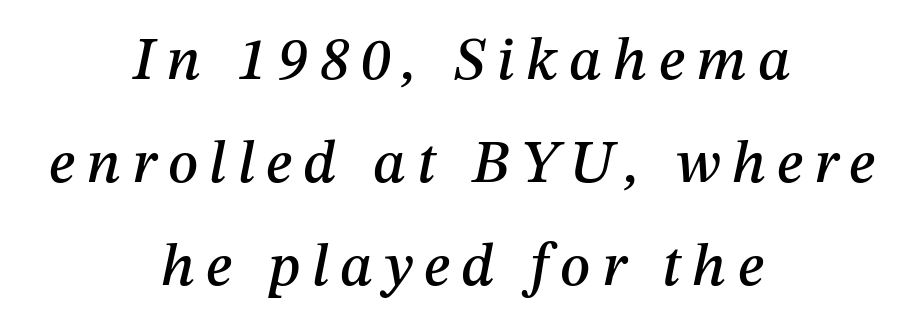
Q: Is the text italic (slanted)? A: Yes, it leans right by about 12 degrees.
Q: Is the text underlined? A: No.
Q: How is the paragraph aligned? A: Centered.
Q: Width (condensed, normal, or wide)? A: Normal.
Q: Stroke contrast? A: Medium.
Q: x-height? A: Medium.
Q: Monospaced? A: No.
